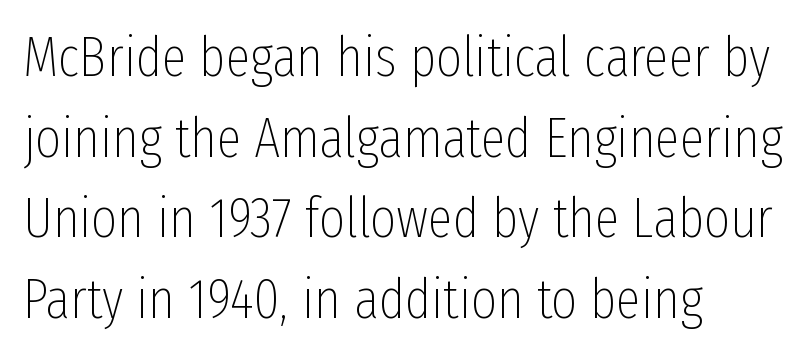
The image shows 56 px thin, condensed sans-serif type, upright; set left-aligned, normal line spacing (1.44x), normal letter spacing, not underlined; low stroke contrast and a medium x-height.
